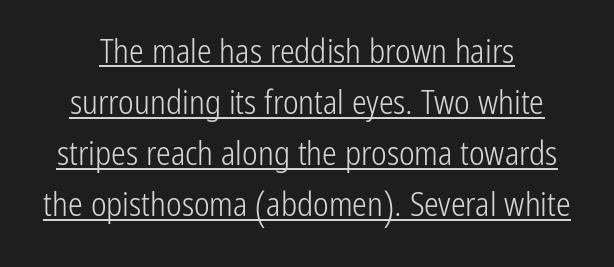
Each letter's strokes conclude bluntly, with no projecting serifs. Varying glyph widths throughout — classic text-font behaviour. Horizontal bands of white between lines are of average thickness. No italicization has been applied; the sample stays upright.
